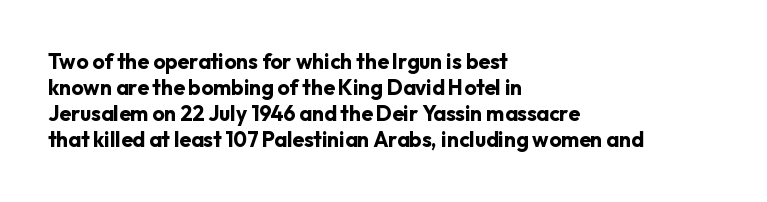
{"italic": "no", "bold": "yes", "underline": "no", "align": "left", "line_spacing_ratio": 1.24, "letter_spacing": "normal", "letter_spacing_em": 0.0, "glyph_px": 21}
